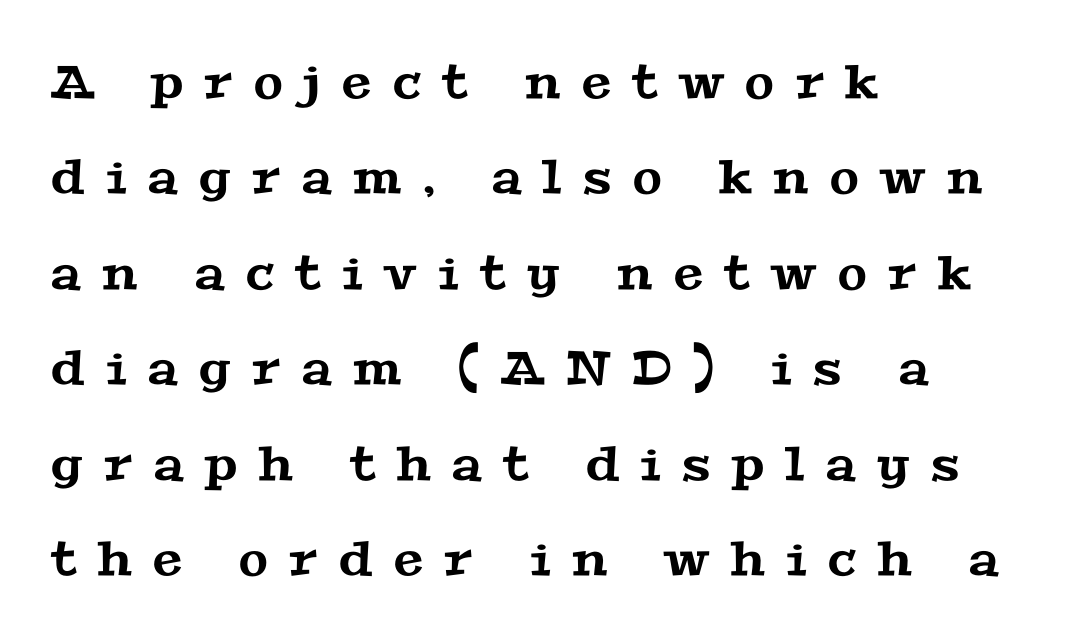
{"serif": "yes", "width": "wide", "stroke_contrast": "medium", "x_height": "medium", "monospaced": "no", "underline": "no", "align": "left", "line_spacing": "loose", "line_spacing_ratio": 2.03, "letter_spacing": "wide", "letter_spacing_em": 0.46, "glyph_px": 47}
